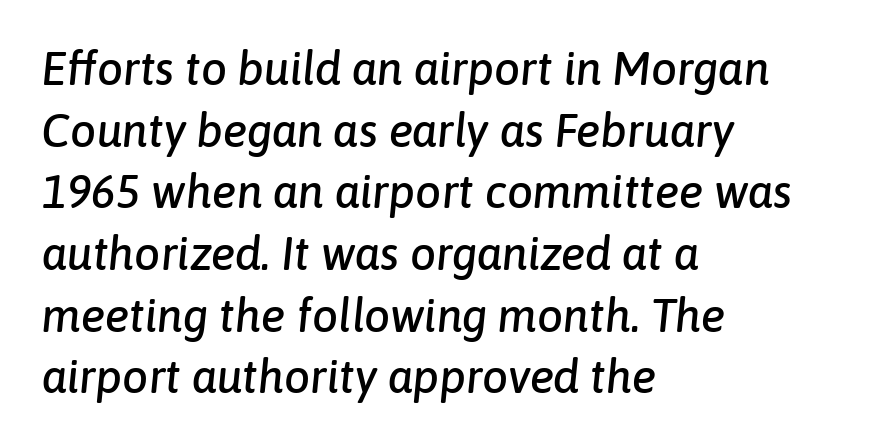
Q: Is the text italic (slanted)? A: Yes, it leans right by about 6 degrees.
Q: Is the text underlined? A: No.
Q: How is the paragraph aligned? A: Left-aligned.
Q: Is the spacing between letters normal or unusually wide? A: Normal.
Q: Is the spacing between lines tight, normal or loose? A: Normal.
Q: Width (condensed, normal, or wide)? A: Normal.
Q: Stroke contrast? A: Low.
Q: x-height? A: Medium.
Q: Monospaced? A: No.
